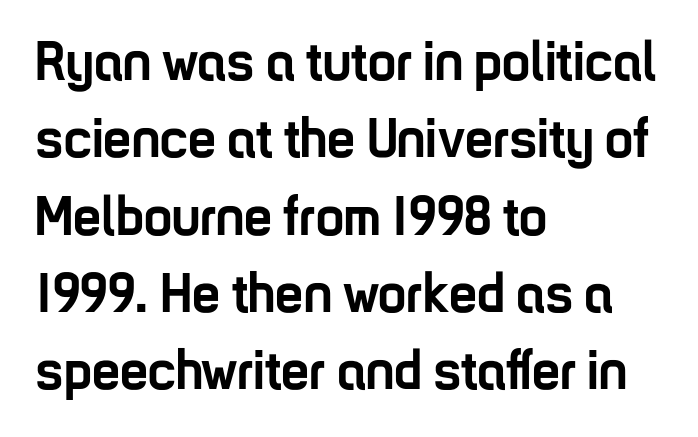
The image shows 56 px semibold, condensed sans-serif type, upright; set left-aligned, normal line spacing (1.38x), normal letter spacing, not underlined; low stroke contrast and a medium x-height.
